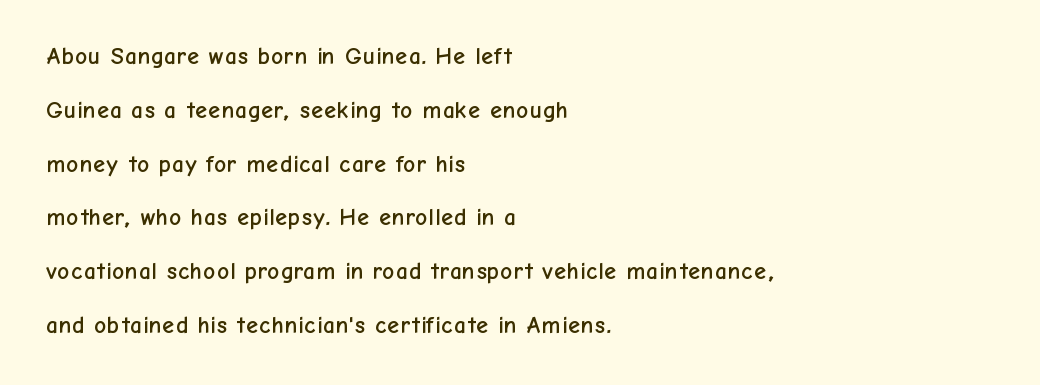
Q: Is the text italic (slanted)? A: No, it is upright.
Q: Is the text underlined? A: No.
Q: How is the paragraph aligned? A: Left-aligned.
Q: Is the spacing between letters normal or unusually wide? A: Normal.
Q: Is the spacing between lines tight, normal or loose? A: Loose.
